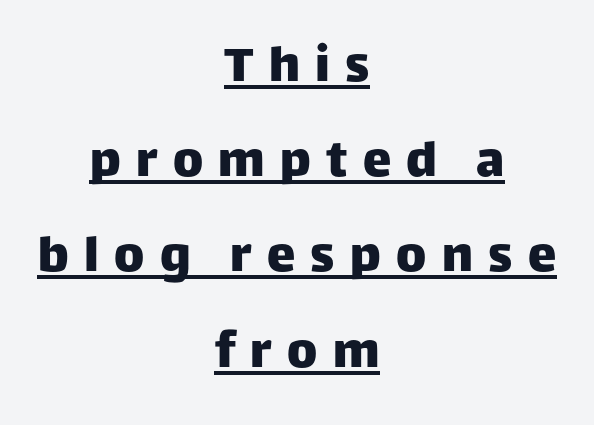
Q: Is the text italic (slanted)? A: No, it is upright.
Q: Is the typeface a serif or a sans-serif typeface? A: Sans-serif.
Q: Is the text underlined? A: Yes.
Q: How is the paragraph aligned? A: Centered.
Q: Is the spacing between letters normal or unusually wide? A: Unusually wide.
Q: Is the spacing between lines tight, normal or loose? A: Normal.
Q: Width (condensed, normal, or wide)? A: Normal.
Q: Stroke contrast? A: Low.
Q: x-height? A: Large.
Q: Monospaced? A: No.
